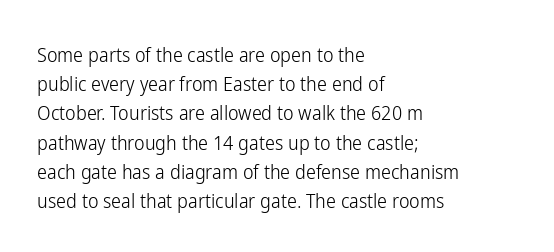
A normal amount of white space separates one row of letters from the next. The foot of each line stays bare and open. The ragged edge is on the right, which tells us the setting is flush left. This sample uses an upright cut, with every glyph sitting square on the baseline. No chunkiness to these letters — they're not bold. Does extra space separate the letters? No, they use regular spacing.
